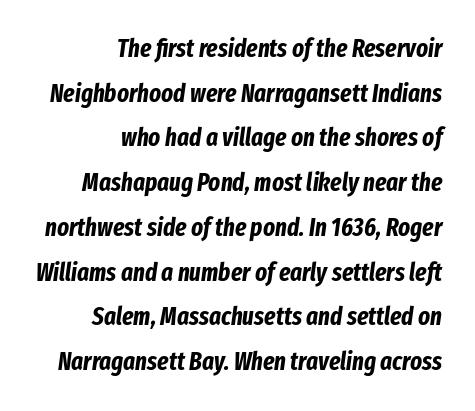
Q: Is the text bold? A: Yes.
Q: Is the text italic (slanted)? A: Yes, it leans right by about 8 degrees.
Q: Is the text underlined? A: No.
Q: How is the paragraph aligned? A: Right-aligned.
Q: Is the spacing between letters normal or unusually wide? A: Normal.
